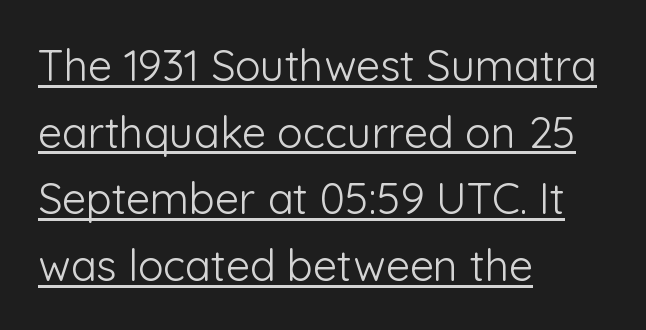
Q: Is the text bold? A: No.
Q: Is the text italic (slanted)? A: No, it is upright.
Q: Is the typeface a serif or a sans-serif typeface? A: Sans-serif.
Q: Is the text underlined? A: Yes.
Q: How is the paragraph aligned? A: Left-aligned.
Q: Is the spacing between letters normal or unusually wide? A: Normal.
Q: Is the spacing between lines tight, normal or loose? A: Normal.
Q: Width (condensed, normal, or wide)? A: Normal.
Q: Stroke contrast? A: Low.
Q: x-height? A: Medium.
Q: Monospaced? A: No.
